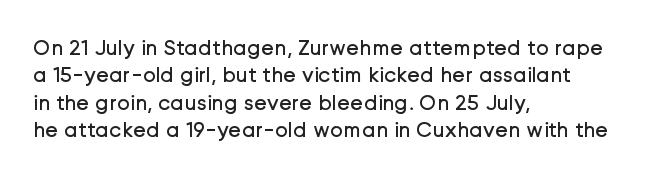
{"italic": "no", "bold": "no", "underline": "no", "align": "left", "line_spacing_ratio": 1.24, "letter_spacing": "normal", "letter_spacing_em": 0.0, "glyph_px": 22}
